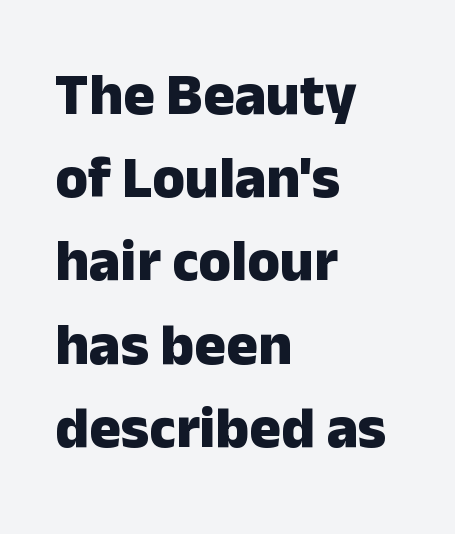
The image shows 59 px heavy sans-serif type, upright; set left-aligned, normal line spacing (1.41x), normal letter spacing, not underlined; low stroke contrast and a medium x-height.
